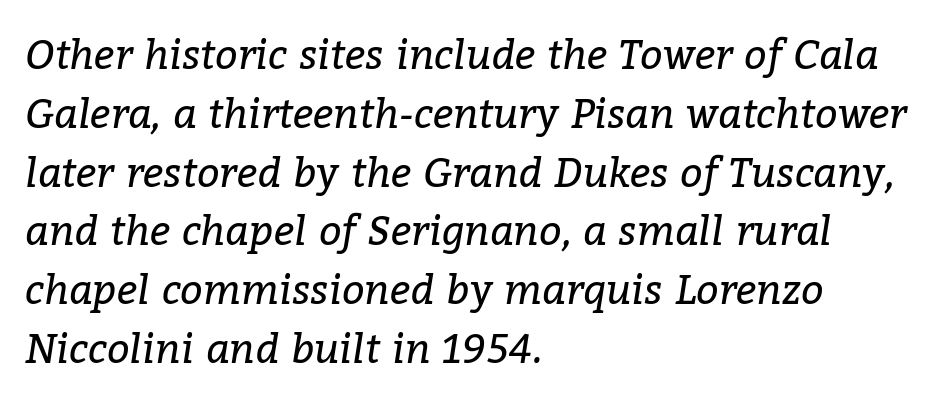
{"serif": "yes", "italic": "yes", "lean": "right", "slant_degrees": 9, "bold": "no", "weight": "regular", "width": "normal", "stroke_contrast": "low", "x_height": "medium", "monospaced": "no", "underline": "no", "align": "left", "line_spacing": "normal", "line_spacing_ratio": 1.47, "letter_spacing": "normal", "letter_spacing_em": 0.0, "glyph_px": 40}
